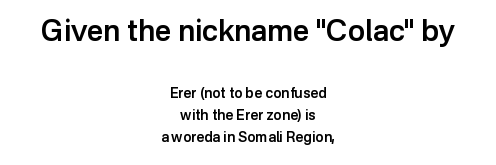
The image shows 29 px semibold sans-serif type, upright; set centered, normal line spacing (1.58x), normal letter spacing, not underlined; the first (top) block is 2.07x larger; low stroke contrast and a medium x-height.
